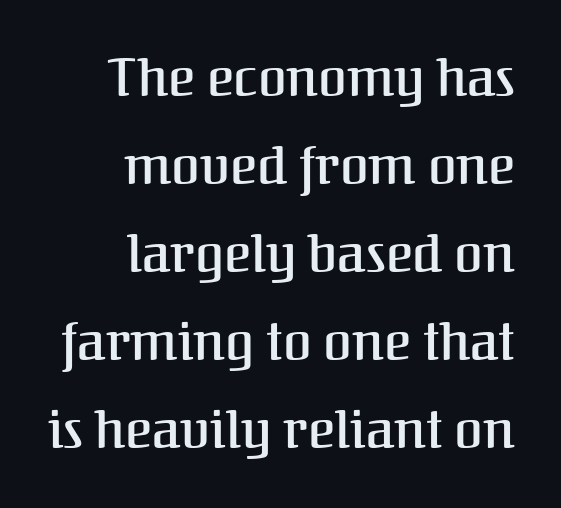
If you measured baseline to baseline, you'd find a middling distance. Spacing verdict: proportional, widths tailored to each character. No italicization has been applied; the sample stays upright. Check under the words: just untouched page. Check where the strokes stop: tiny serifs finish them off. A bit beefed up — I'd call it semibold rather than bold.
